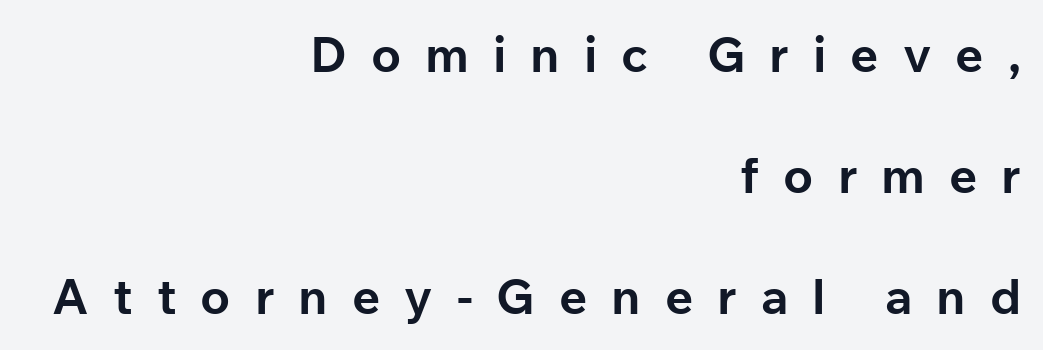
Q: Is the text bold? A: Yes.
Q: Is the text italic (slanted)? A: No, it is upright.
Q: Is the typeface a serif or a sans-serif typeface? A: Sans-serif.
Q: Is the text underlined? A: No.
Q: How is the paragraph aligned? A: Right-aligned.
Q: Is the spacing between letters normal or unusually wide? A: Unusually wide.
Q: Is the spacing between lines tight, normal or loose? A: Loose.
Q: Width (condensed, normal, or wide)? A: Normal.
Q: Stroke contrast? A: Low.
Q: x-height? A: Medium.
Q: Monospaced? A: No.
